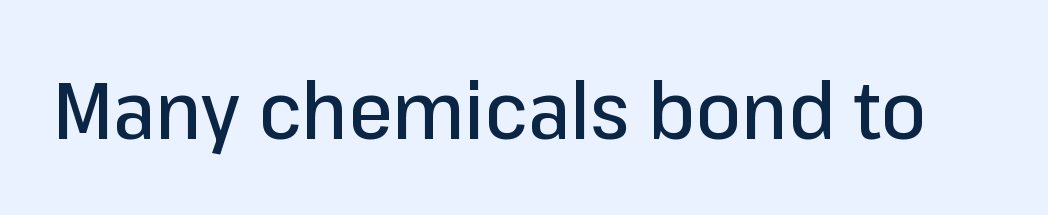
The image shows 80 px sans-serif type, upright; set normal letter spacing, not underlined; low stroke contrast and a medium x-height.
